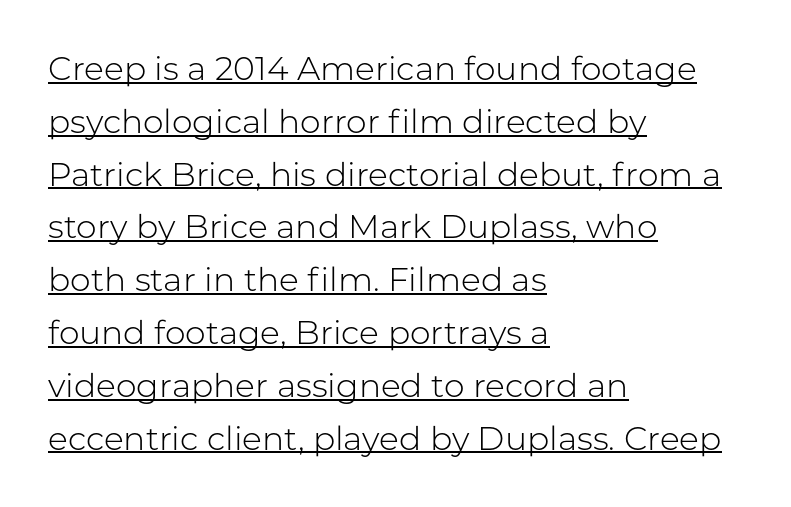
Q: Is the text bold? A: No.
Q: Is the text italic (slanted)? A: No, it is upright.
Q: Is the typeface a serif or a sans-serif typeface? A: Sans-serif.
Q: Is the text underlined? A: Yes.
Q: How is the paragraph aligned? A: Left-aligned.
Q: Is the spacing between letters normal or unusually wide? A: Normal.
Q: Is the spacing between lines tight, normal or loose? A: Normal.
Q: Width (condensed, normal, or wide)? A: Normal.
Q: Stroke contrast? A: Low.
Q: x-height? A: Medium.
Q: Monospaced? A: No.
